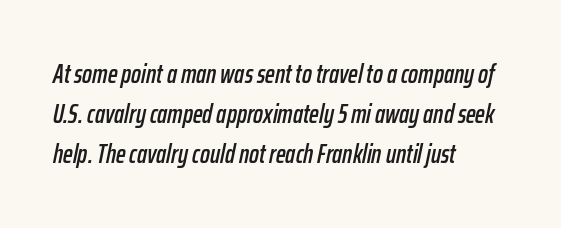
Decoration check: the copy has no underline. Quick note: italic. Successive baselines arrive at the customary interval. Words appear dense and cohesive because spacing is normal. The ragged edge is on the right, which tells us the setting is flush left.
